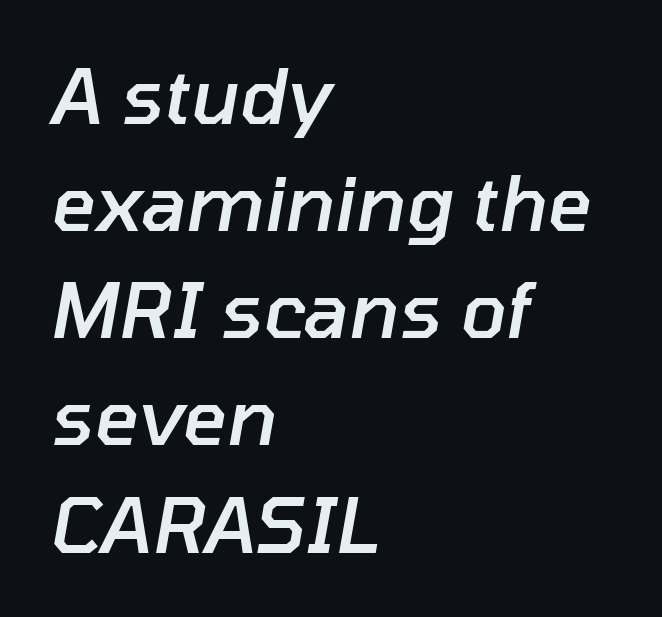
The glyphs are unaccompanied by any horizontal stroke below them. Caption: semibold face, moderately heavy strokes. How are the letters spaced? Ordinarily, with no added tracking. Line starts are locked; line ends wander.
